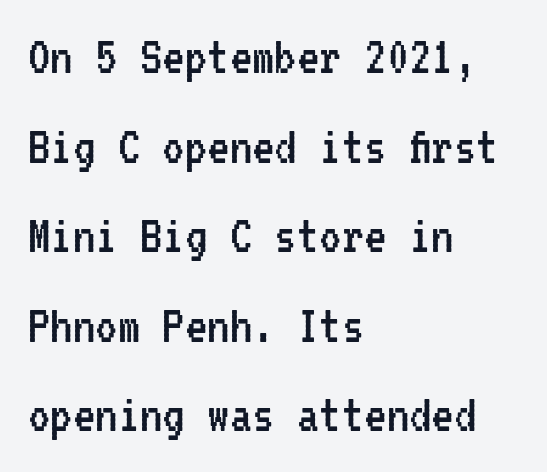
The strip under each line holds only bare page. This is not heavy type; no bold has been used. The typeface chosen for these lines omits serifs. If you measured baseline to baseline, you'd find a middling distance. Tall strokes in this sample are plumb rather than angled. Notice how the passage keeps a crisp vertical edge on the left only.
